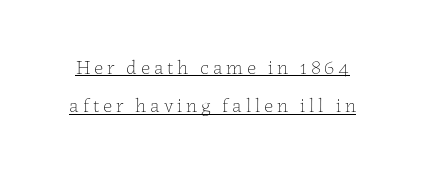
Q: Is the text bold? A: No.
Q: Is the text italic (slanted)? A: No, it is upright.
Q: Is the text underlined? A: Yes.
Q: Is the spacing between lines tight, normal or loose? A: Loose.
